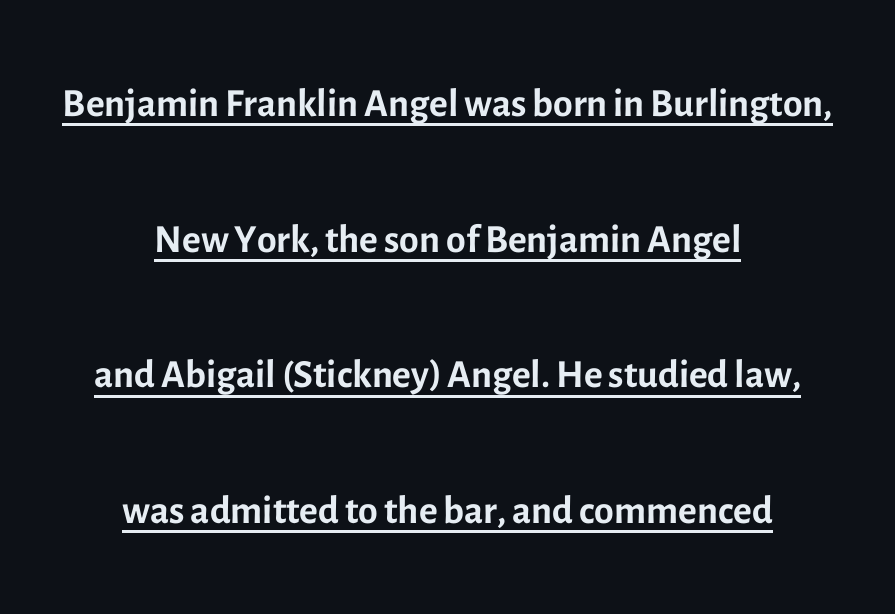
Q: Is the text bold? A: No.
Q: Is the text italic (slanted)? A: No, it is upright.
Q: Is the typeface a serif or a sans-serif typeface? A: Sans-serif.
Q: Is the text underlined? A: Yes.
Q: How is the paragraph aligned? A: Centered.
Q: Is the spacing between letters normal or unusually wide? A: Normal.
Q: Is the spacing between lines tight, normal or loose? A: Loose.
Q: Width (condensed, normal, or wide)? A: Normal.
Q: x-height? A: Medium.
Q: Monospaced? A: No.
